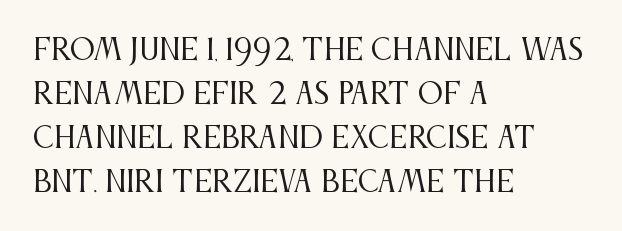
Q: Is the text bold? A: No.
Q: Is the text italic (slanted)? A: No, it is upright.
Q: Is the typeface a serif or a sans-serif typeface? A: Serif.
Q: Is the text underlined? A: No.
Q: How is the paragraph aligned? A: Left-aligned.
Q: Is the spacing between letters normal or unusually wide? A: Normal.
Q: Is the spacing between lines tight, normal or loose? A: Normal.
Q: Width (condensed, normal, or wide)? A: Condensed.
Q: Stroke contrast? A: Medium.
Q: x-height? A: Large.
Q: Monospaced? A: No.
